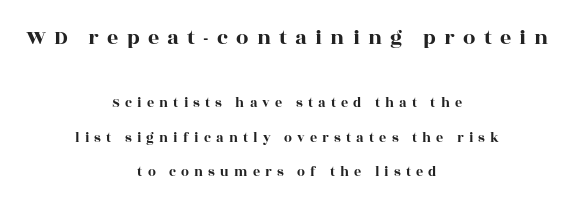
The image shows 22 px text type, upright; set centered, loose line spacing (2.45x), unusually wide letter spacing (+0.37 em), not underlined; the first (top) block is 1.57x larger.
